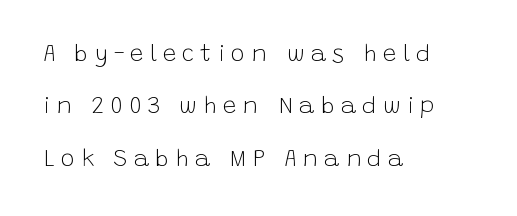
Q: Is the text bold? A: No.
Q: Is the text italic (slanted)? A: No, it is upright.
Q: Is the text underlined? A: No.
Q: How is the paragraph aligned? A: Left-aligned.
Q: Is the spacing between letters normal or unusually wide? A: Unusually wide.
Q: Is the spacing between lines tight, normal or loose? A: Loose.
